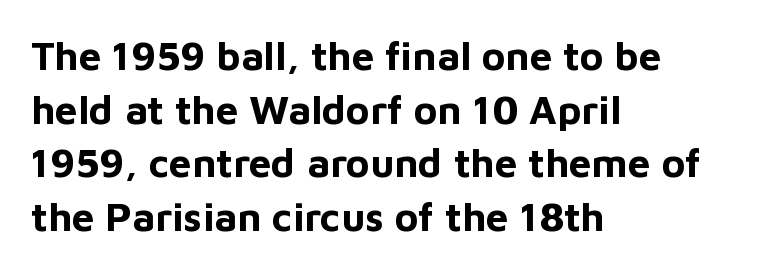
Q: Is the text bold? A: Yes.
Q: Is the text italic (slanted)? A: No, it is upright.
Q: Is the typeface a serif or a sans-serif typeface? A: Sans-serif.
Q: Is the text underlined? A: No.
Q: How is the paragraph aligned? A: Left-aligned.
Q: Is the spacing between letters normal or unusually wide? A: Normal.
Q: Is the spacing between lines tight, normal or loose? A: Normal.
Q: Width (condensed, normal, or wide)? A: Normal.
Q: Stroke contrast? A: Low.
Q: x-height? A: Medium.
Q: Monospaced? A: No.
